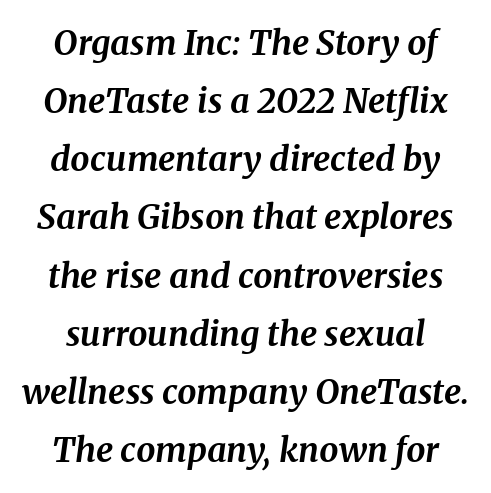
The image shows 34 px bold serif type, italic (leaning right); set line spacing 1.71x, normal letter spacing, not underlined; medium stroke contrast and a medium x-height.
